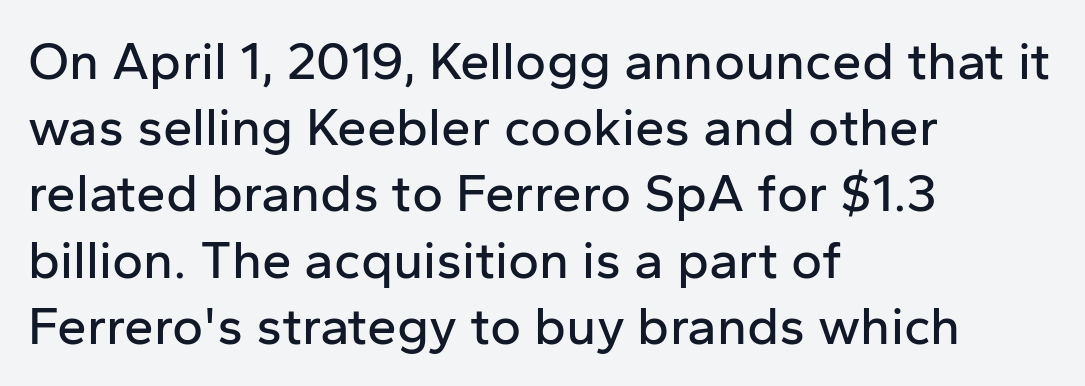
Q: Is the text italic (slanted)? A: No, it is upright.
Q: Is the typeface a serif or a sans-serif typeface? A: Sans-serif.
Q: Is the text underlined? A: No.
Q: How is the paragraph aligned? A: Left-aligned.
Q: Is the spacing between letters normal or unusually wide? A: Normal.
Q: Is the spacing between lines tight, normal or loose? A: Normal.
Q: Width (condensed, normal, or wide)? A: Normal.
Q: Stroke contrast? A: Low.
Q: x-height? A: Medium.
Q: Monospaced? A: No.
